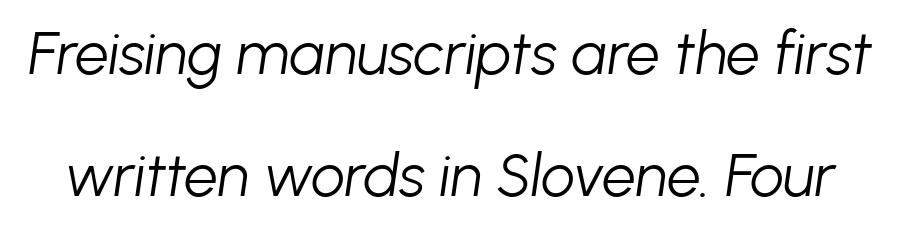
In terms of posture, this sample is oblique. Check under the words: just untouched page. Quick note: interline space is abundant. Between one letter and the next there's only the usual sliver of space. Here the designer chose a conventional face with non-uniform glyph widths.
